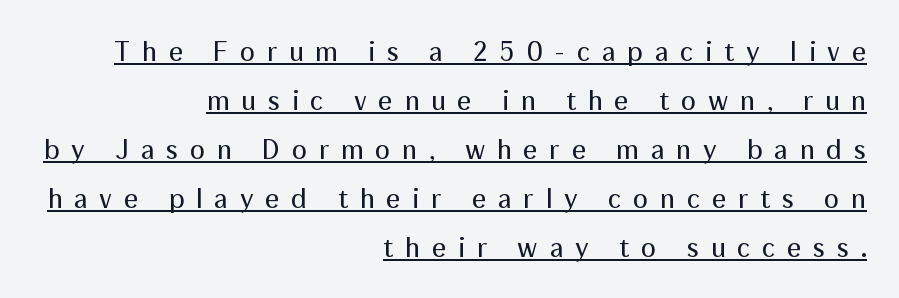
Q: Is the text bold? A: No.
Q: Is the text italic (slanted)? A: No, it is upright.
Q: Is the typeface a serif or a sans-serif typeface? A: Sans-serif.
Q: Is the text underlined? A: Yes.
Q: How is the paragraph aligned? A: Right-aligned.
Q: Is the spacing between letters normal or unusually wide? A: Unusually wide.
Q: Width (condensed, normal, or wide)? A: Normal.
Q: Stroke contrast? A: Medium.
Q: x-height? A: Medium.
Q: Monospaced? A: No.
